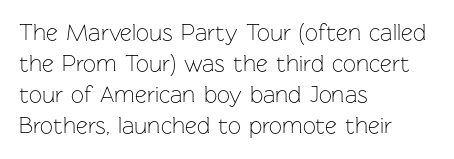
Posture: upright roman. The ragged edge is on the right, which tells us the setting is flush left. Reading down the column, the eye jumps a familiar distance to each next line. The specimen omits any rule beneath the text block's lines. The face looks like a standard text weight, possibly lighter.
